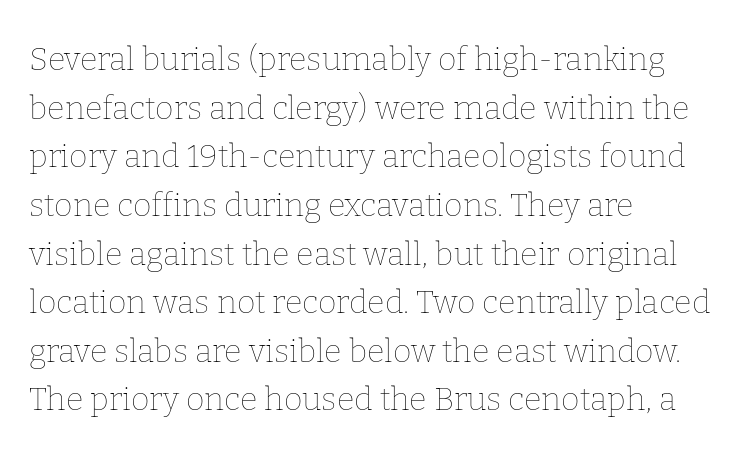
A clean baseline with only descenders dipping below it. Every character sits straight up, as roman type does. The weight tops out at a normal text grade. The lines are quadded left.
